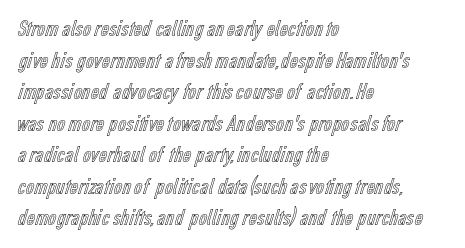
Q: Is the text italic (slanted)? A: Yes.
Q: Is the text underlined? A: No.
Q: How is the paragraph aligned? A: Left-aligned.
Q: Is the spacing between letters normal or unusually wide? A: Normal.
Q: Is the spacing between lines tight, normal or loose? A: Normal.
